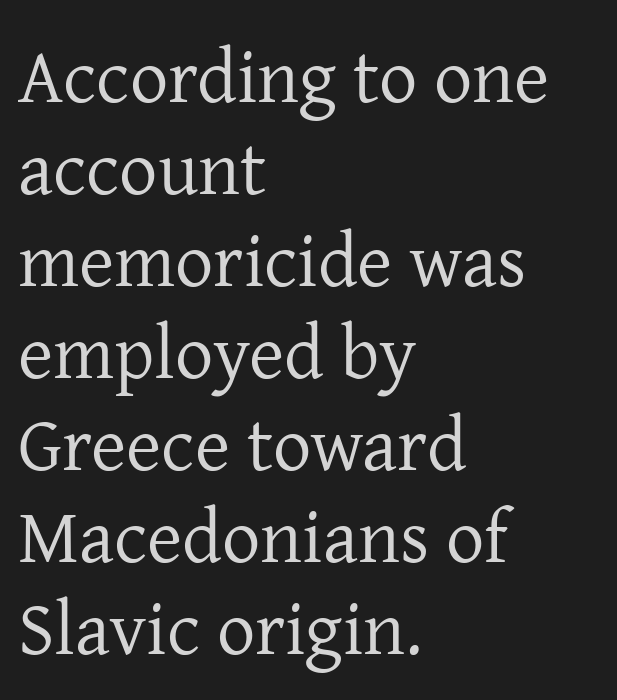
The image shows 76 px regular-weight serif type, upright; set left-aligned, line spacing 1.21x, normal letter spacing, not underlined; low stroke contrast and a medium x-height.
